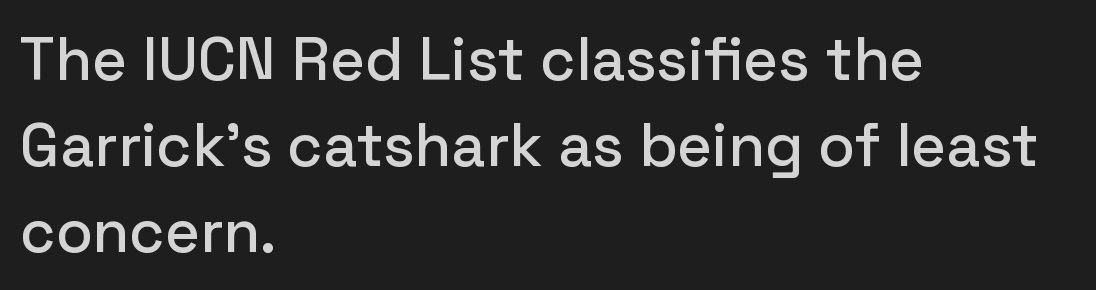
{"serif": "no", "italic": "no", "width": "normal", "stroke_contrast": "low", "x_height": "medium", "monospaced": "no", "underline": "no", "align": "left", "line_spacing": "normal", "line_spacing_ratio": 1.43, "letter_spacing": "normal", "letter_spacing_em": 0.0, "glyph_px": 60}
